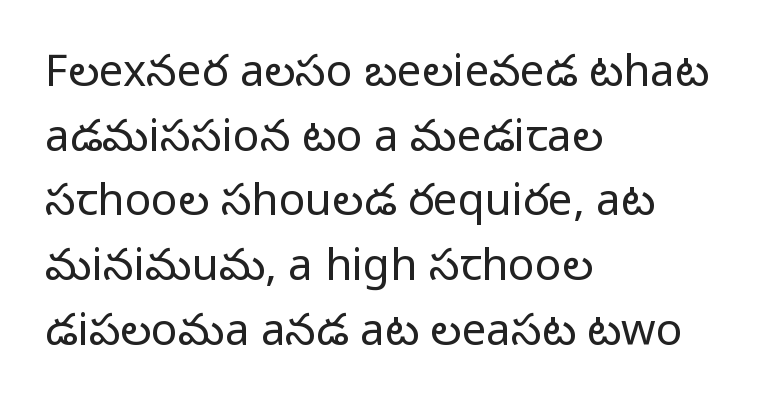
Students, note that the glyphs here touch the page at normal intervals. Compared with a centered layout, this one pins lines to the left instead. This block has exactly the height ordinary leading produces. The glyphs in this specimen are sans serif. Tall strokes in this sample are plumb rather than angled. Think of a printed novel: that variable character pitch is what you see here.
